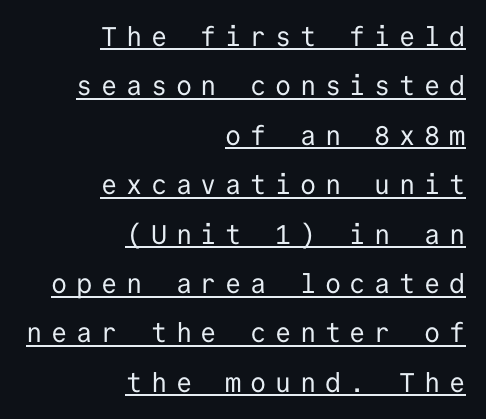
The image shows 27 px text type, upright; set right-aligned, line spacing 1.83x, unusually wide letter spacing (+0.32 em), underlined.
